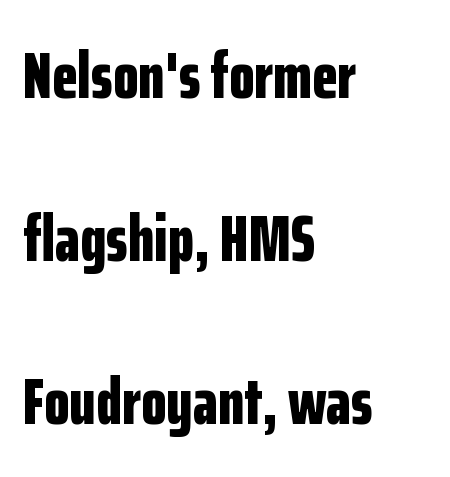
Where is the straight margin? On the left. Posture: straight, roman, zero tilt. This rendering features lettering with no underline. Reading down the column, the eye jumps a long way to each next line. The glyphs have the mass of a bold cut.
